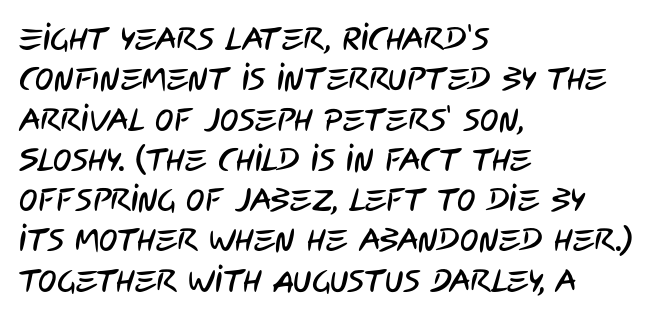
Q: Is the typeface a serif or a sans-serif typeface? A: Sans-serif.
Q: Is the text underlined? A: No.
Q: How is the paragraph aligned? A: Left-aligned.
Q: Is the spacing between letters normal or unusually wide? A: Normal.
Q: Is the spacing between lines tight, normal or loose? A: Normal.
Q: Width (condensed, normal, or wide)? A: Condensed.
Q: Stroke contrast? A: Low.
Q: x-height? A: Large.
Q: Monospaced? A: No.
